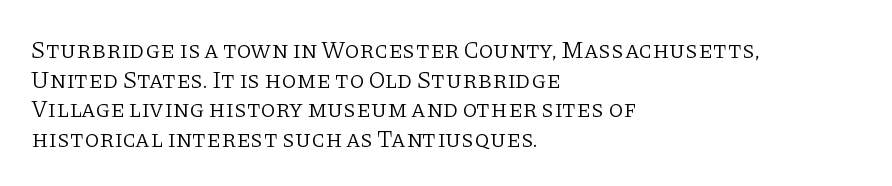
Words appear dense and cohesive because spacing is normal. Stem width sits at or under what a default text font uses. Honestly, there is no underline to notice here at all. The lettering stays uniformly vertical, giving the passage a roman look.
